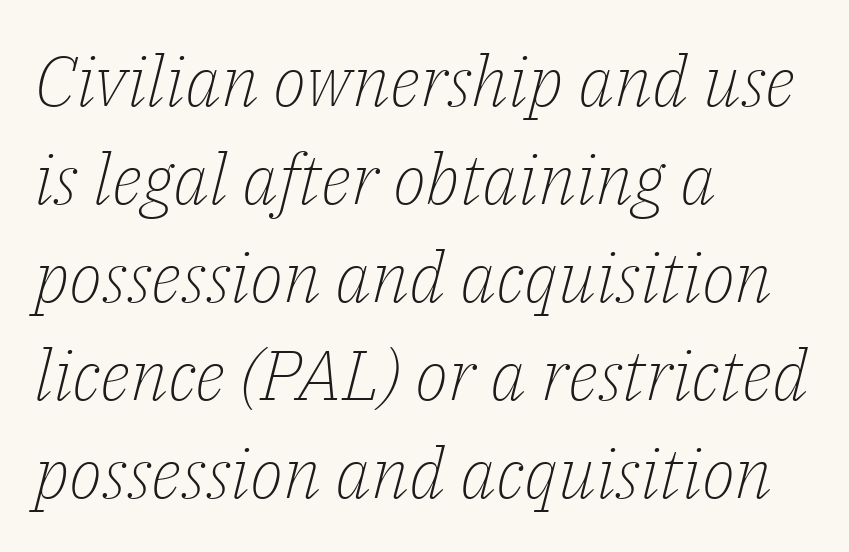
Standard letterfit; no display-style spreading of the glyphs. The glyphs are unaccompanied by any horizontal stroke below them. Yep, that's italic — everything's leaning. Leading: standard. Line starts are locked; line ends wander.
